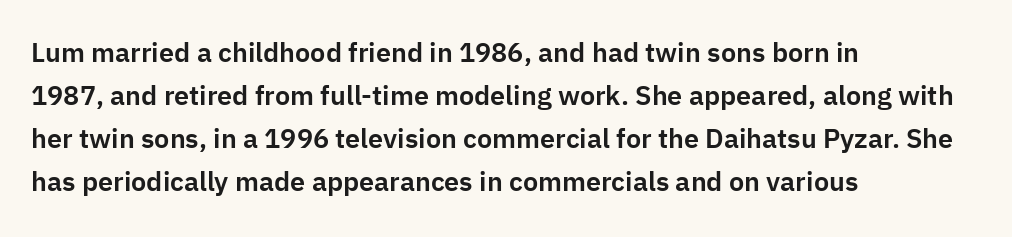
Q: Is the text italic (slanted)? A: No, it is upright.
Q: Is the text underlined? A: No.
Q: How is the paragraph aligned? A: Left-aligned.
Q: Is the spacing between letters normal or unusually wide? A: Normal.
Q: Is the spacing between lines tight, normal or loose? A: Normal.
